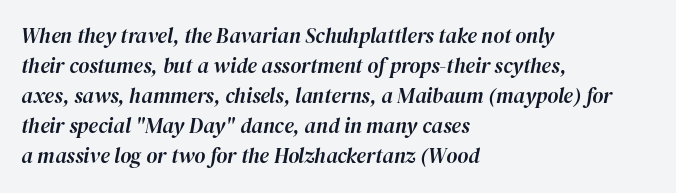
Regular leading. The rendering anchors every line to the left-hand side. Rule under the text: the space is simply empty. Designer's note — italics engaged.
